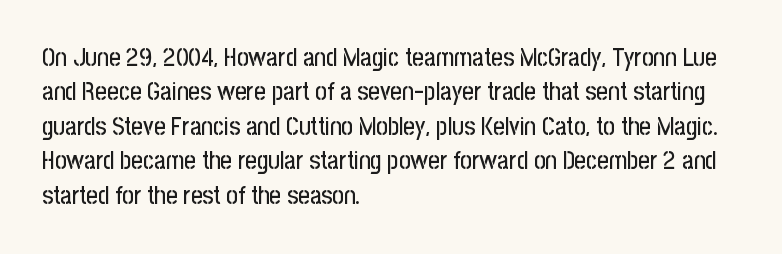
The image shows 25 px text type, upright; set left-aligned, normal line spacing (1.38x), normal letter spacing, not underlined.
